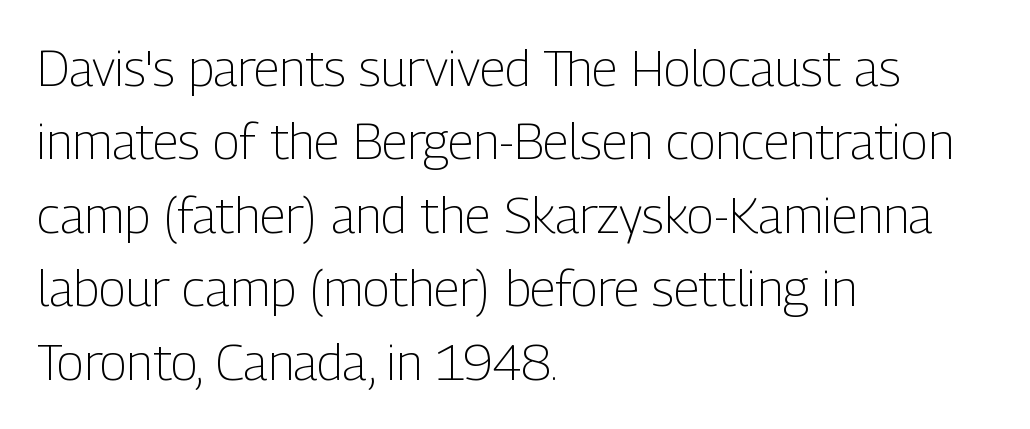
Q: Is the text bold? A: No.
Q: Is the text italic (slanted)? A: No, it is upright.
Q: Is the typeface a serif or a sans-serif typeface? A: Sans-serif.
Q: Is the text underlined? A: No.
Q: How is the paragraph aligned? A: Left-aligned.
Q: Is the spacing between letters normal or unusually wide? A: Normal.
Q: Is the spacing between lines tight, normal or loose? A: Normal.
Q: Width (condensed, normal, or wide)? A: Condensed.
Q: Stroke contrast? A: Low.
Q: x-height? A: Medium.
Q: Monospaced? A: No.
